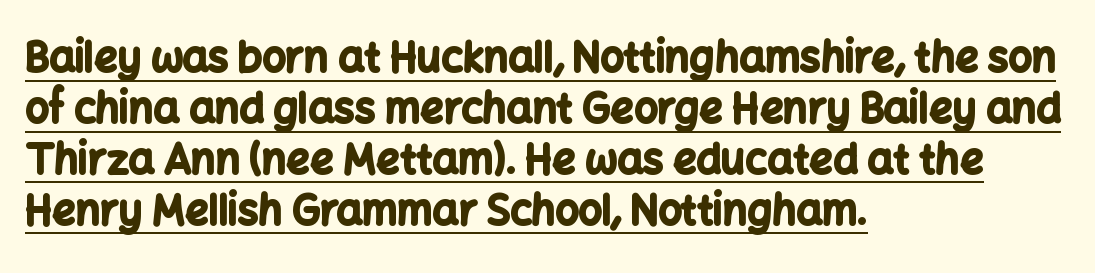
Q: Is the text bold? A: Yes.
Q: Is the text italic (slanted)? A: No, it is upright.
Q: Is the typeface a serif or a sans-serif typeface? A: Sans-serif.
Q: Is the text underlined? A: Yes.
Q: How is the paragraph aligned? A: Left-aligned.
Q: Is the spacing between letters normal or unusually wide? A: Normal.
Q: Width (condensed, normal, or wide)? A: Normal.
Q: Stroke contrast? A: Low.
Q: x-height? A: Medium.
Q: Monospaced? A: No.
